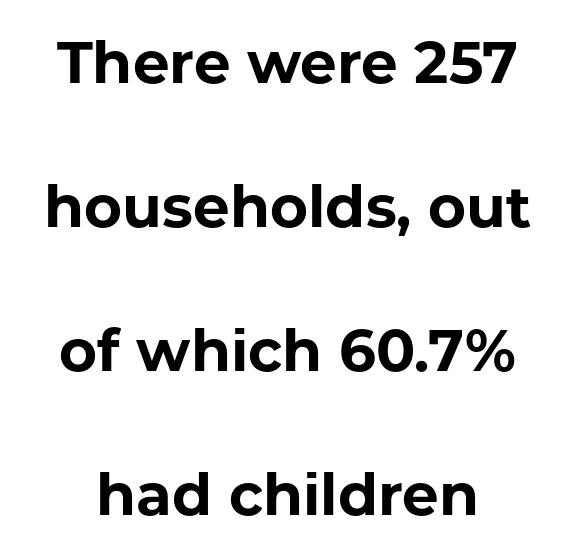
It's the straight-up-and-down kind of type. On the weight axis this lands at bold, roughly 700. To sum up the face: it is a sans, with no serifs. The lines are spread far apart with generous leading. Varying glyph widths throughout — classic text-font behaviour. The face used here is rendered with its standard letterfit.
